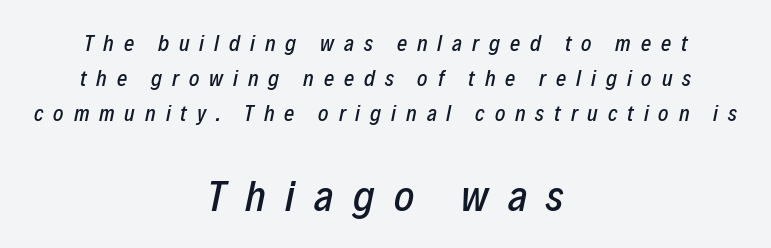
How are the letters spaced? Widely, with obvious added tracking. Casual observation: everything's sitting right in the middle. Do the characters align in a grid? No, the font is proportional. The leading is moderate, giving the passage an even texture.
